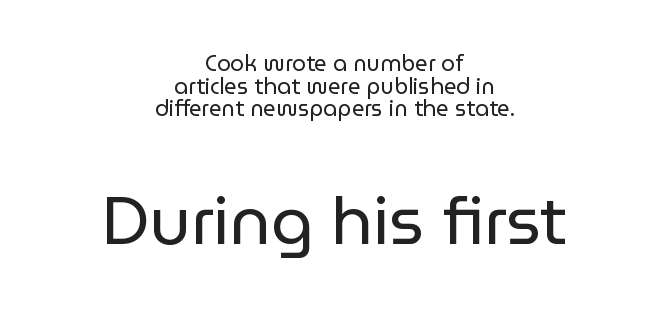
Q: Is the text bold? A: No.
Q: Is the text italic (slanted)? A: No, it is upright.
Q: Is the typeface a serif or a sans-serif typeface? A: Sans-serif.
Q: Is the text underlined? A: No.
Q: How is the paragraph aligned? A: Centered.
Q: Is the spacing between letters normal or unusually wide? A: Normal.
Q: Is the spacing between lines tight, normal or loose? A: Tight.
Q: Which block of text is set in a larger size, the first (top) or the second (bottom)? A: The second (bottom) one.
Q: Width (condensed, normal, or wide)? A: Normal.
Q: Stroke contrast? A: Low.
Q: x-height? A: Medium.
Q: Monospaced? A: No.
